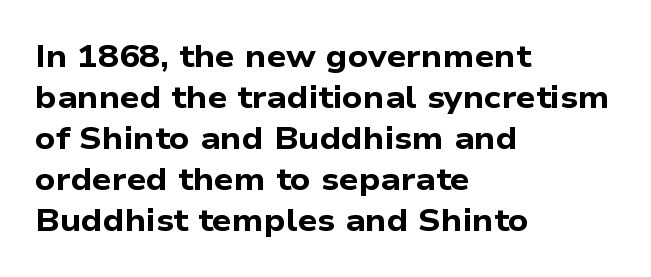
The image shows 31 px bold, wide sans-serif type; set left-aligned, normal line spacing (1.32x), normal letter spacing, not underlined; low stroke contrast and a medium x-height.
